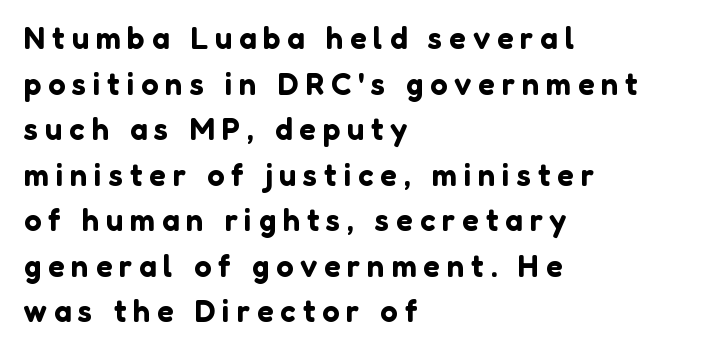
Q: Is the text italic (slanted)? A: No, it is upright.
Q: Is the typeface a serif or a sans-serif typeface? A: Sans-serif.
Q: Is the text underlined? A: No.
Q: How is the paragraph aligned? A: Left-aligned.
Q: Is the spacing between letters normal or unusually wide? A: Unusually wide.
Q: Is the spacing between lines tight, normal or loose? A: Normal.
Q: Width (condensed, normal, or wide)? A: Normal.
Q: Stroke contrast? A: Low.
Q: x-height? A: Medium.
Q: Monospaced? A: No.
